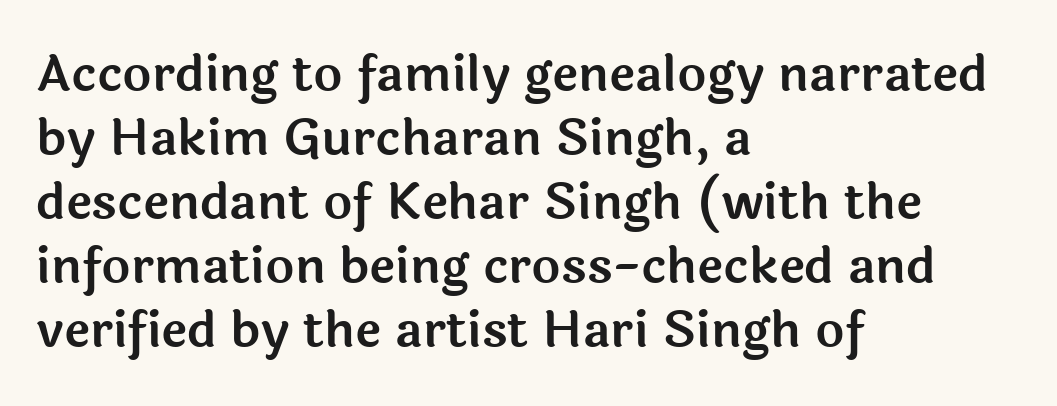
{"serif": "no", "italic": "no", "width": "normal", "x_height": "medium", "monospaced": "no", "underline": "no", "align": "left", "line_spacing": "normal", "line_spacing_ratio": 1.28, "letter_spacing": "normal", "letter_spacing_em": 0.0, "glyph_px": 50}
